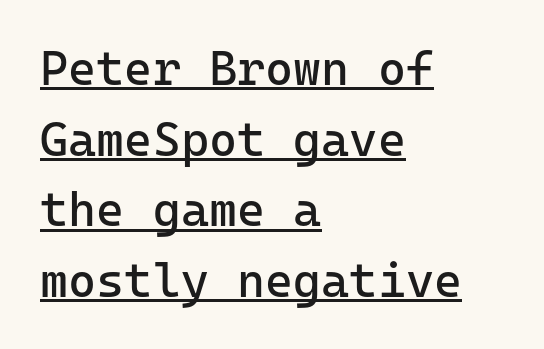
The image shows 48 px regular-weight sans-serif type, upright, monospaced; set left-aligned, normal line spacing (1.47x), normal letter spacing, underlined; low stroke contrast and a medium x-height.
